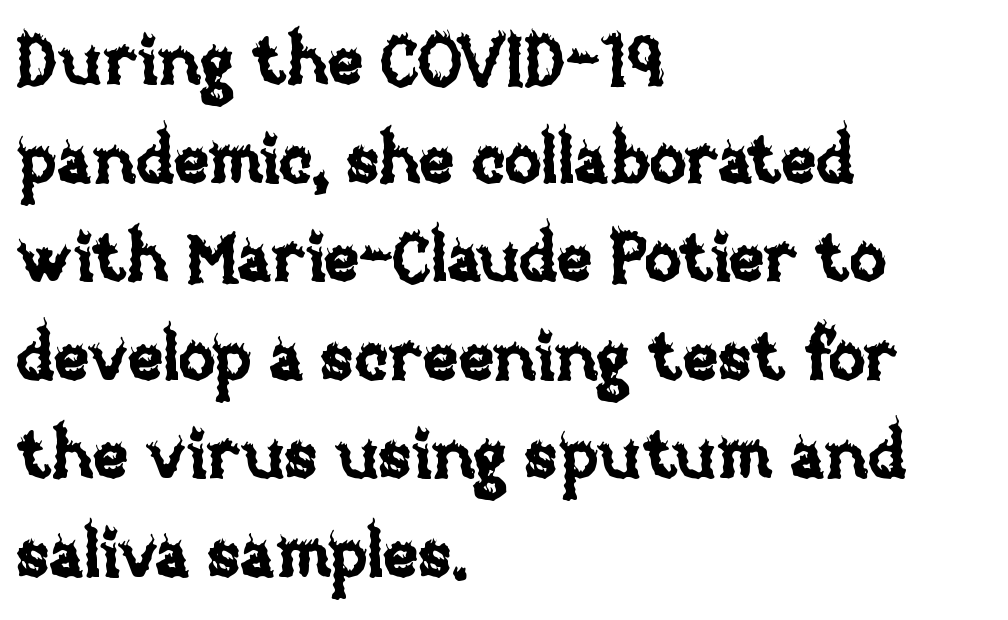
{"italic": "no", "width": "normal", "stroke_contrast": "low", "x_height": "large", "monospaced": "no", "underline": "no", "align": "left", "line_spacing": "normal", "line_spacing_ratio": 1.45, "letter_spacing": "normal", "letter_spacing_em": 0.0, "glyph_px": 68}
